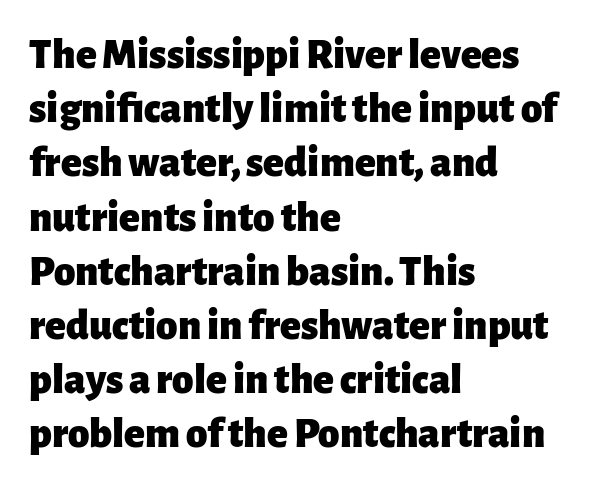
Looks like regular typesetting: each glyph gets only the width it needs. Italic: no, the glyphs are upright roman. Set as a true bold cut, around the 700 mark. Glance below the letters and you will spot only blank space. Whoever set this chose a conventional vertical rhythm. Line starts are locked; line ends wander.
